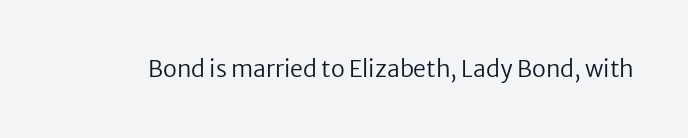
Q: Is the text bold? A: No.
Q: Is the text italic (slanted)? A: No, it is upright.
Q: Is the text underlined? A: No.
Q: Is the spacing between letters normal or unusually wide? A: Normal.
